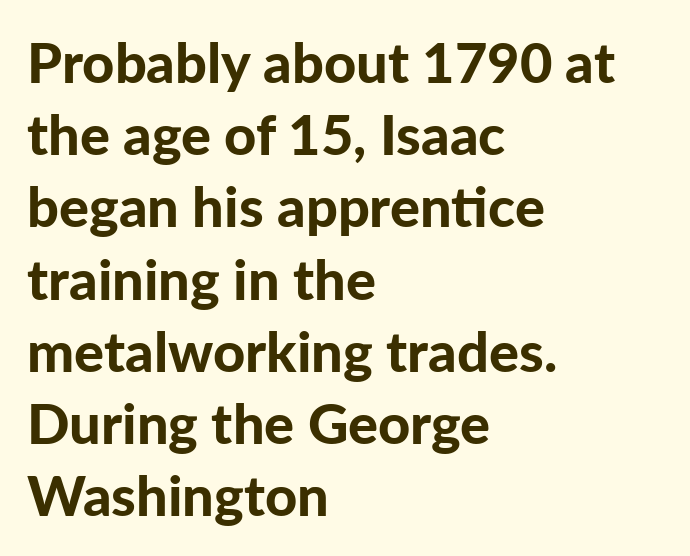
The horizontal fit of the characters is conventional and even. Regarding leading, the lines here are spaced in the standard way. The rendering uses natural spacing where letterforms have individual widths. Every character sits straight up, as roman type does. Type style note: lacks serifs.
